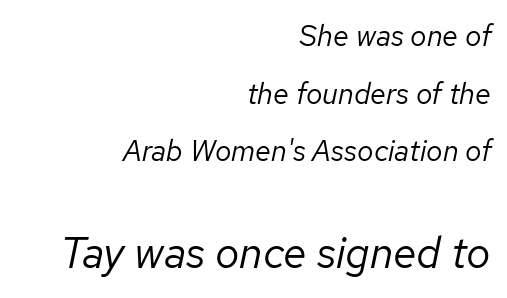
{"italic": "yes", "lean": "right", "slant_degrees": 12, "bold": "no", "weight": "regular", "width": "normal", "stroke_contrast": "low", "x_height": "medium", "monospaced": "no", "underline": "no", "align": "right", "line_spacing": "loose", "line_spacing_ratio": 1.99, "letter_spacing": "normal", "letter_spacing_em": 0.0, "larger_block": "second", "size_ratio": 1.48, "glyph_px": 43}
